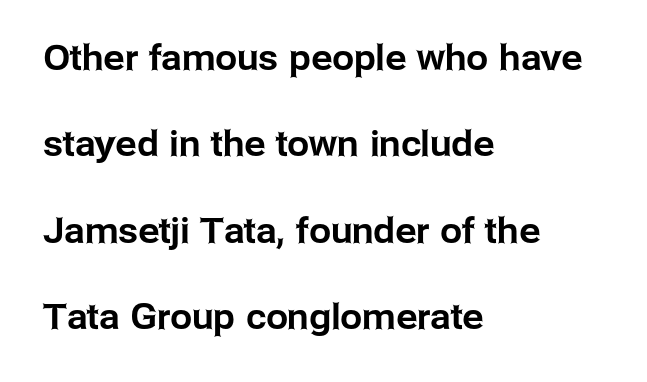
Q: Is the text italic (slanted)? A: No, it is upright.
Q: Is the typeface a serif or a sans-serif typeface? A: Sans-serif.
Q: Is the text underlined? A: No.
Q: How is the paragraph aligned? A: Left-aligned.
Q: Is the spacing between letters normal or unusually wide? A: Normal.
Q: Is the spacing between lines tight, normal or loose? A: Loose.
Q: Width (condensed, normal, or wide)? A: Normal.
Q: Stroke contrast? A: Low.
Q: x-height? A: Medium.
Q: Monospaced? A: No.
